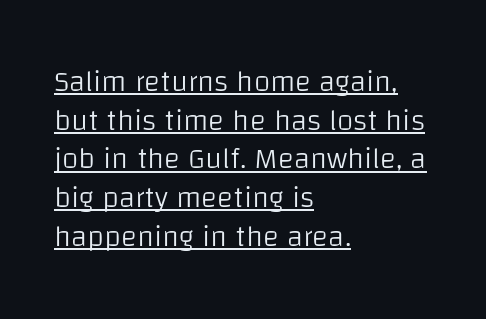
{"serif": "no", "italic": "no", "bold": "no", "weight": "light", "width": "normal", "stroke_contrast": "low", "x_height": "large", "monospaced": "no", "underline": "yes", "align": "left", "line_spacing": "normal", "line_spacing_ratio": 1.29, "letter_spacing": "normal", "letter_spacing_em": 0.0, "glyph_px": 30}
